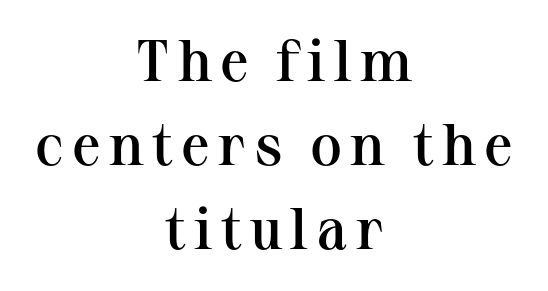
{"serif": "yes", "italic": "no", "bold": "semi", "weight": "semibold", "width": "normal", "stroke_contrast": "medium", "x_height": "medium", "monospaced": "no", "underline": "no", "align": "center", "line_spacing": "normal", "line_spacing_ratio": 1.45, "glyph_px": 58}
